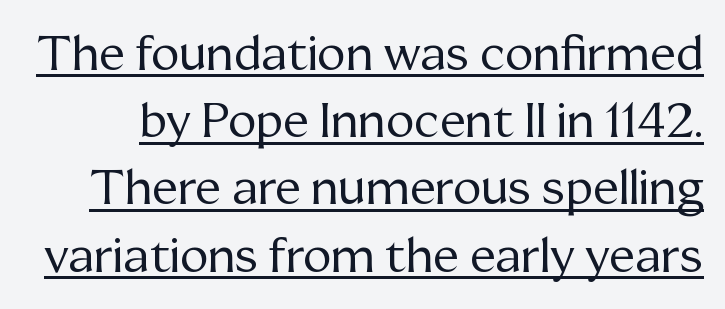
Q: Is the text bold? A: No.
Q: Is the text italic (slanted)? A: No, it is upright.
Q: Is the typeface a serif or a sans-serif typeface? A: Serif.
Q: Is the text underlined? A: Yes.
Q: Is the spacing between letters normal or unusually wide? A: Normal.
Q: Is the spacing between lines tight, normal or loose? A: Normal.
Q: Width (condensed, normal, or wide)? A: Normal.
Q: Stroke contrast? A: Medium.
Q: x-height? A: Medium.
Q: Monospaced? A: No.
